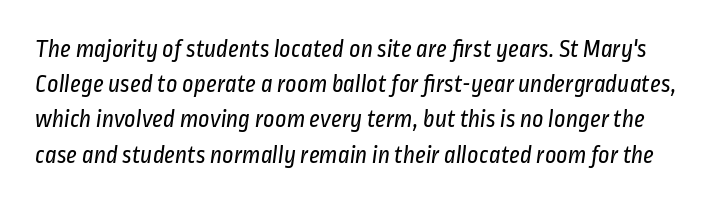
{"bold": "no", "underline": "no", "line_spacing": "normal", "line_spacing_ratio": 1.41, "letter_spacing": "normal", "letter_spacing_em": 0.0, "glyph_px": 25}
